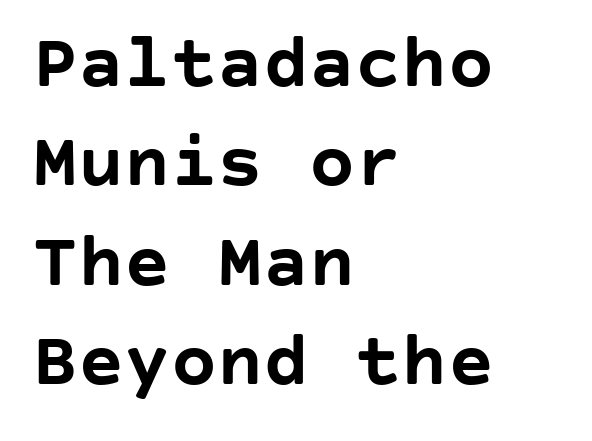
{"serif": "no", "italic": "no", "bold": "yes", "weight": "semibold", "width": "normal", "stroke_contrast": "low", "x_height": "large", "underline": "no", "align": "left", "line_spacing": "normal", "line_spacing_ratio": 1.29, "letter_spacing": "normal", "letter_spacing_em": 0.0, "glyph_px": 77}
